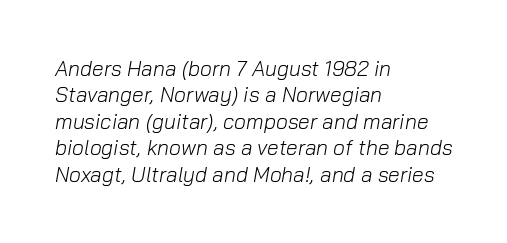
{"italic": "yes", "lean": "right", "slant_degrees": 10, "bold": "no", "underline": "no", "align": "left", "line_spacing": "normal", "line_spacing_ratio": 1.26, "letter_spacing": "normal", "letter_spacing_em": 0.0, "glyph_px": 21}
